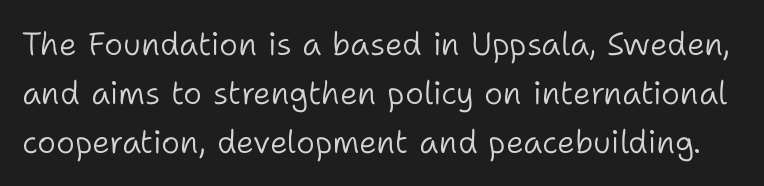
Students, observe: this is what conventionally led text looks like. Stroke terminals: plain, sans-serif. Quick note: not italic, upright. Do the characters align in a grid? No, the font is proportional. This is not heavy type; no bold has been used. Underline: absent.
